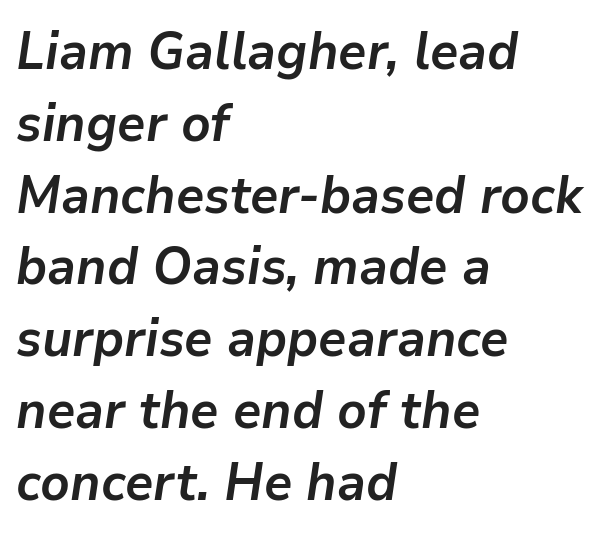
The image shows 52 px semibold type, italic (leaning right); set left-aligned, normal line spacing (1.38x), normal letter spacing, not underlined; low stroke contrast and a medium x-height.
